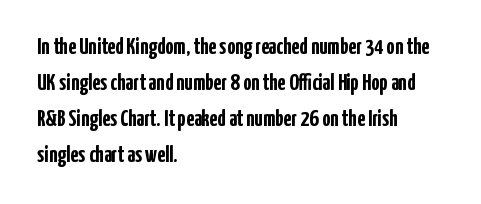
{"italic": "no", "bold": "yes", "underline": "no", "align": "left", "line_spacing": "normal", "line_spacing_ratio": 1.56, "letter_spacing": "normal", "letter_spacing_em": 0.0, "glyph_px": 23}
